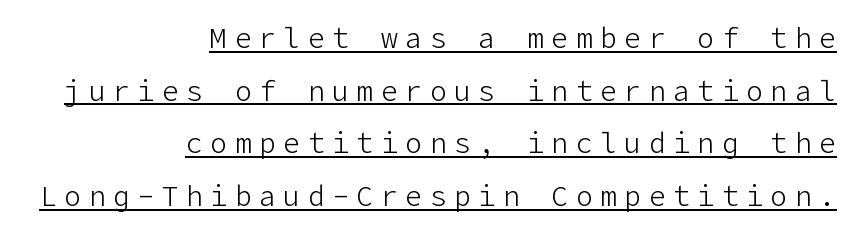
The image shows 28 px light sans-serif type, upright; set right-aligned, line spacing 1.88x, unusually wide letter spacing (+0.27 em), underlined; low stroke contrast and a medium x-height.
